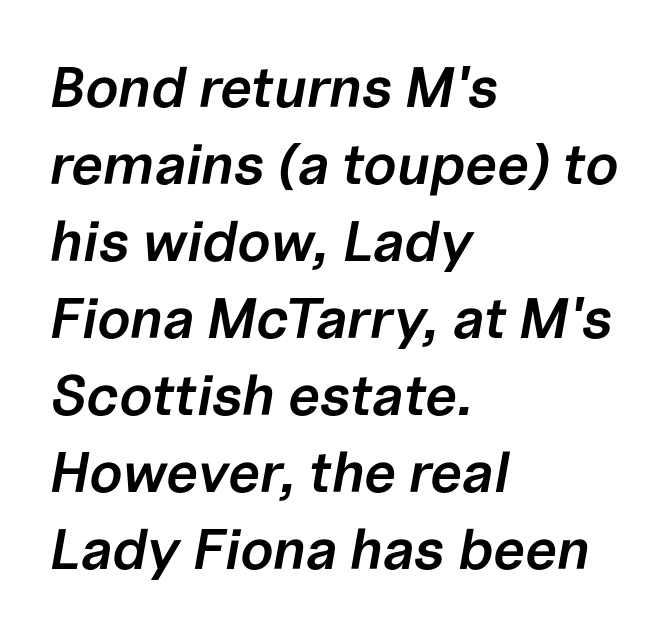
{"italic": "yes", "lean": "right", "slant_degrees": 10, "bold": "semi", "weight": "semibold", "width": "normal", "stroke_contrast": "low", "x_height": "medium", "monospaced": "no", "underline": "no", "align": "left", "line_spacing": "normal", "line_spacing_ratio": 1.35, "letter_spacing": "normal", "letter_spacing_em": 0.0, "glyph_px": 57}
